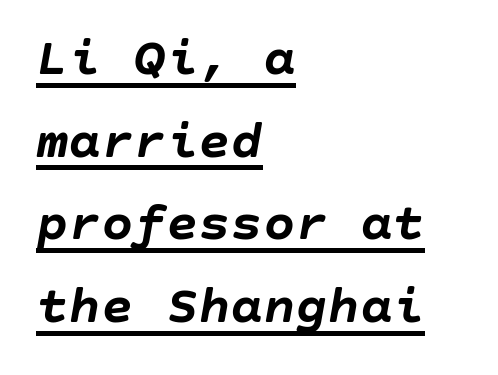
Q: Is the text bold? A: Yes.
Q: Is the text italic (slanted)? A: Yes, it leans right by about 10 degrees.
Q: Is the text underlined? A: Yes.
Q: How is the paragraph aligned? A: Left-aligned.
Q: Is the spacing between letters normal or unusually wide? A: Normal.
Q: Is the spacing between lines tight, normal or loose? A: Normal.
Q: Width (condensed, normal, or wide)? A: Normal.
Q: Stroke contrast? A: Low.
Q: x-height? A: Large.
